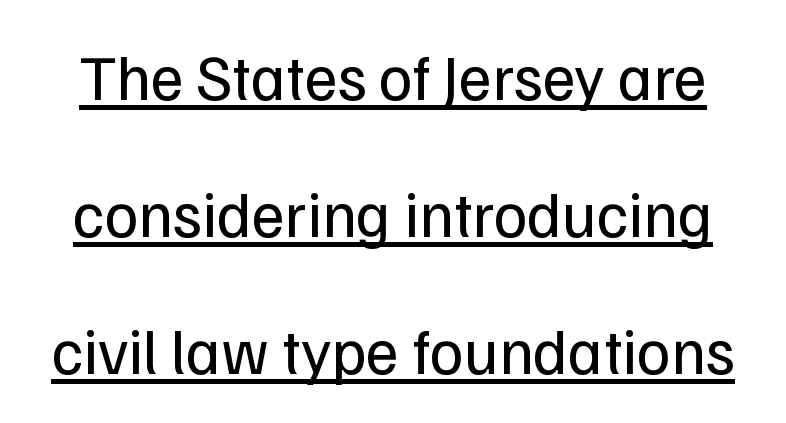
The image shows 64 px regular-weight sans-serif type, upright; set loose line spacing (2.14x), normal letter spacing, underlined; low stroke contrast and a medium x-height.
